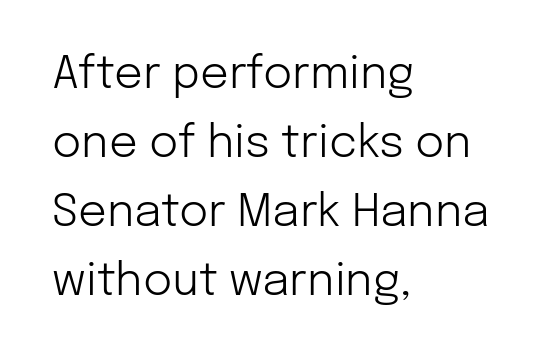
The image shows 45 px light sans-serif type, upright; set left-aligned, normal line spacing (1.53x), normal letter spacing, not underlined; low stroke contrast and a medium x-height.
